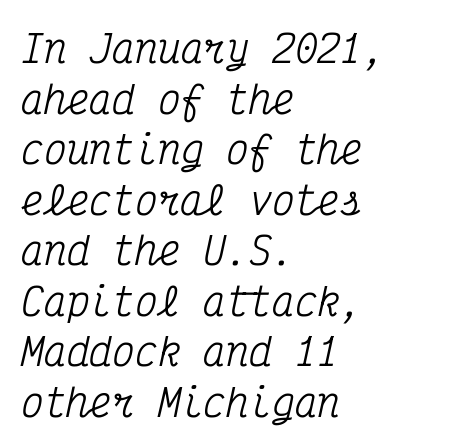
Q: Is the text italic (slanted)? A: Yes, it leans right by about 12 degrees.
Q: Is the typeface a serif or a sans-serif typeface? A: Serif.
Q: Is the text underlined? A: No.
Q: How is the paragraph aligned? A: Left-aligned.
Q: Is the spacing between letters normal or unusually wide? A: Normal.
Q: Is the spacing between lines tight, normal or loose? A: Normal.
Q: Width (condensed, normal, or wide)? A: Condensed.
Q: Stroke contrast? A: Medium.
Q: x-height? A: Medium.
Q: Monospaced? A: Yes.
